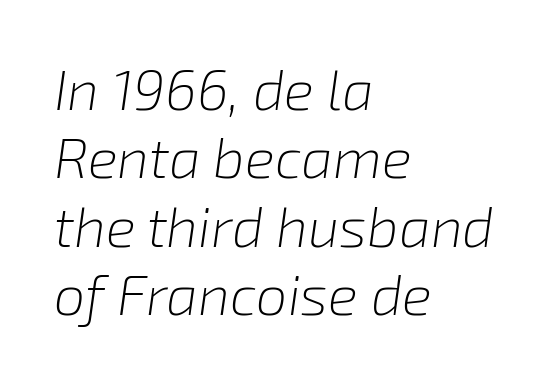
The image shows 56 px light type, italic (leaning right); set left-aligned, line spacing 1.22x, normal letter spacing, not underlined; low stroke contrast and a medium x-height.
